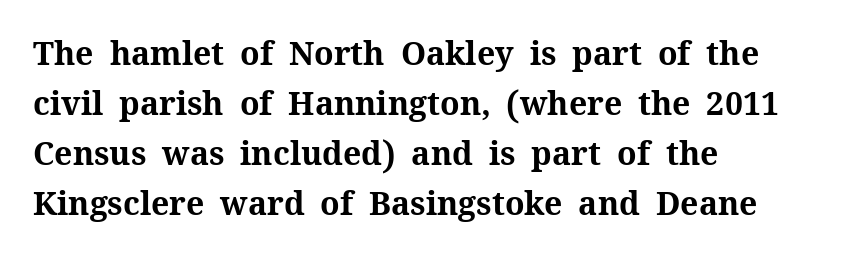
The baseline area is clear. You could not count columns in this text — the font is proportionally spaced. What weight is shown? A full bold with thick strokes. This rendering employs a face with finishing strokes, i.e., a serif.
